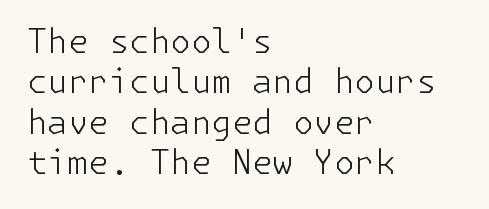
The image shows 33 px light sans-serif type, upright; set left-aligned, line spacing 1.22x, normal letter spacing, not underlined; low stroke contrast and a medium x-height.
